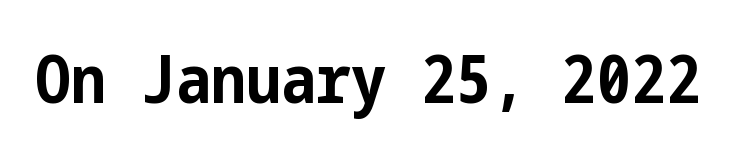
Q: Is the text bold? A: Yes.
Q: Is the text italic (slanted)? A: No, it is upright.
Q: Is the typeface a serif or a sans-serif typeface? A: Sans-serif.
Q: Is the text underlined? A: No.
Q: Is the spacing between letters normal or unusually wide? A: Normal.
Q: Width (condensed, normal, or wide)? A: Condensed.
Q: Stroke contrast? A: Low.
Q: x-height? A: Medium.
